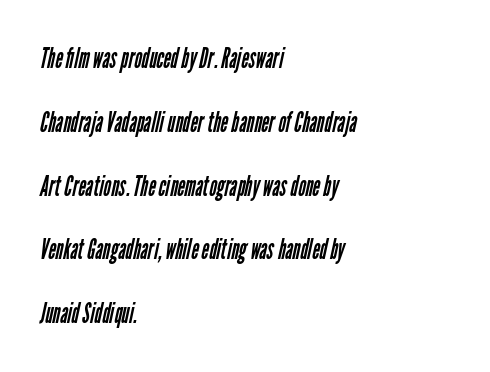
The image shows 29 px regular-weight, condensed sans-serif type; set left-aligned, loose line spacing (2.2x), normal letter spacing, not underlined; low stroke contrast and a medium x-height.
